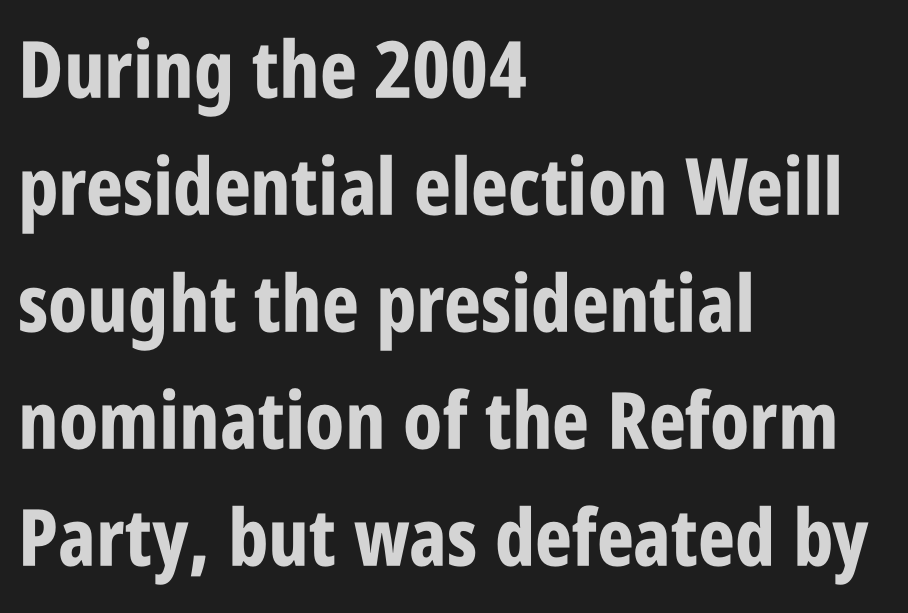
The image shows 79 px bold, condensed sans-serif type, upright; set left-aligned, normal line spacing (1.48x), normal letter spacing, not underlined; low stroke contrast and a large x-height.
